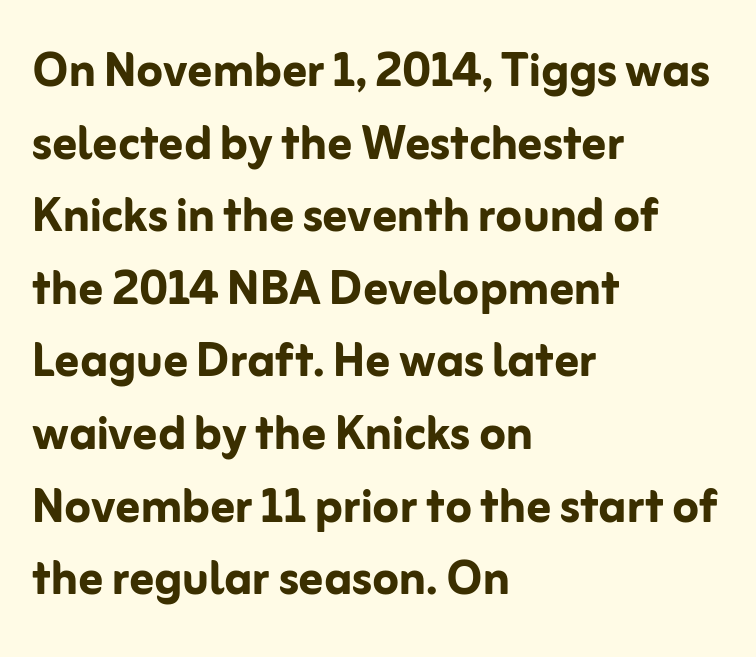
Nobody drew a line under any word here. One-word summary of the alignment: left. Think of a printed novel: that variable character pitch is what you see here. Characters remain perfectly vertical along every line. No extra tracking has been applied to these lines.
